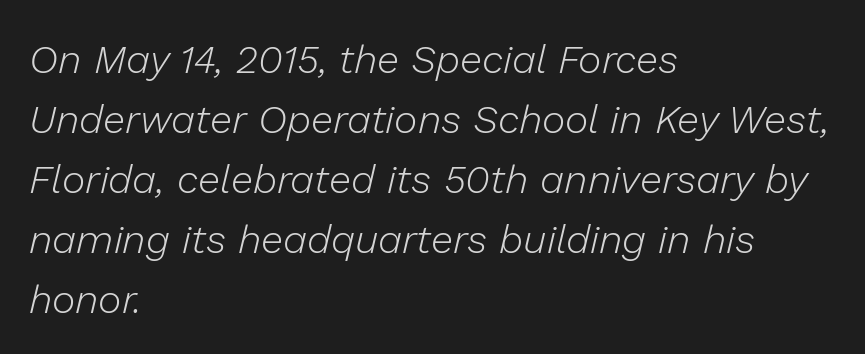
Layout note: lines flush left. The passage shown has conventional tracking throughout. The letters look calm and open, with moderate or lighter stems. Spacing verdict: proportional, widths tailored to each character. The specimen omits any rule beneath the text block's lines. The whole block is typeset with a tilt.
